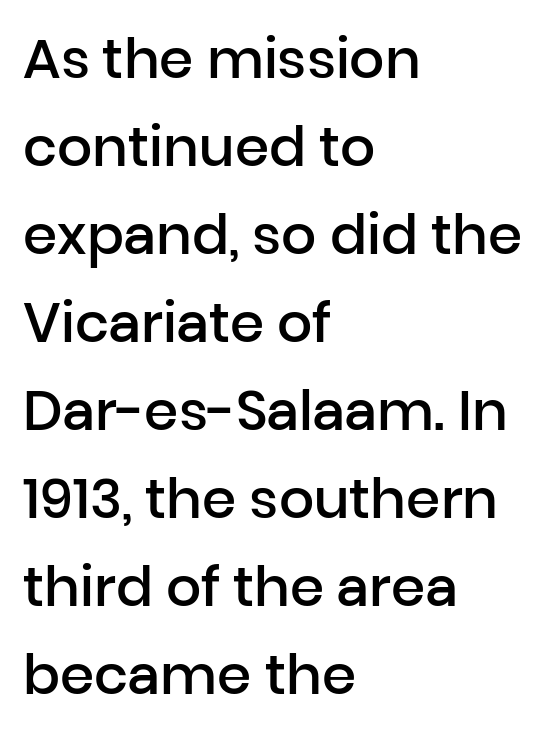
Q: Is the text bold? A: Semi-bold.
Q: Is the text italic (slanted)? A: No, it is upright.
Q: Is the typeface a serif or a sans-serif typeface? A: Sans-serif.
Q: Is the text underlined? A: No.
Q: How is the paragraph aligned? A: Left-aligned.
Q: Is the spacing between letters normal or unusually wide? A: Normal.
Q: Is the spacing between lines tight, normal or loose? A: Normal.
Q: Width (condensed, normal, or wide)? A: Normal.
Q: Stroke contrast? A: Low.
Q: x-height? A: Medium.
Q: Monospaced? A: No.
